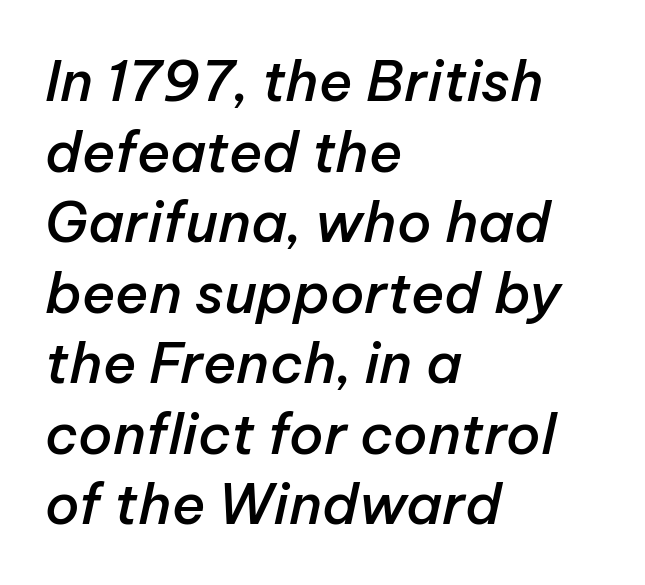
{"italic": "yes", "lean": "right", "slant_degrees": 12, "bold": "semi", "weight": "semibold", "width": "normal", "stroke_contrast": "low", "x_height": "medium", "monospaced": "no", "underline": "no", "align": "left", "line_spacing": "normal", "line_spacing_ratio": 1.26, "letter_spacing": "normal", "letter_spacing_em": 0.0, "glyph_px": 56}
